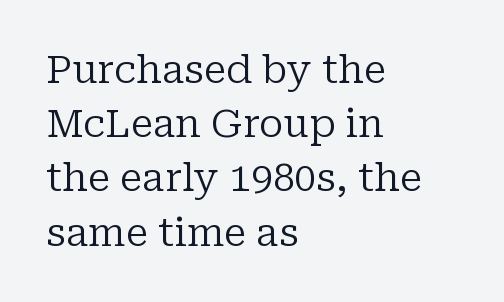
{"serif": "yes", "italic": "no", "bold": "no", "weight": "regular", "width": "normal", "stroke_contrast": "low", "x_height": "medium", "monospaced": "no", "underline": "no", "align": "left", "line_spacing": "normal", "line_spacing_ratio": 1.39, "letter_spacing": "normal", "letter_spacing_em": 0.0, "glyph_px": 39}
